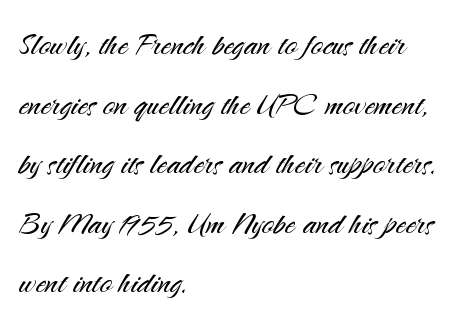
Q: Is the text bold? A: No.
Q: Is the text italic (slanted)? A: Yes.
Q: Is the typeface a serif or a sans-serif typeface? A: Sans-serif.
Q: Is the text underlined? A: No.
Q: How is the paragraph aligned? A: Left-aligned.
Q: Is the spacing between letters normal or unusually wide? A: Normal.
Q: Is the spacing between lines tight, normal or loose? A: Normal.
Q: Width (condensed, normal, or wide)? A: Normal.
Q: Stroke contrast? A: Medium.
Q: x-height? A: Small.
Q: Monospaced? A: No.
